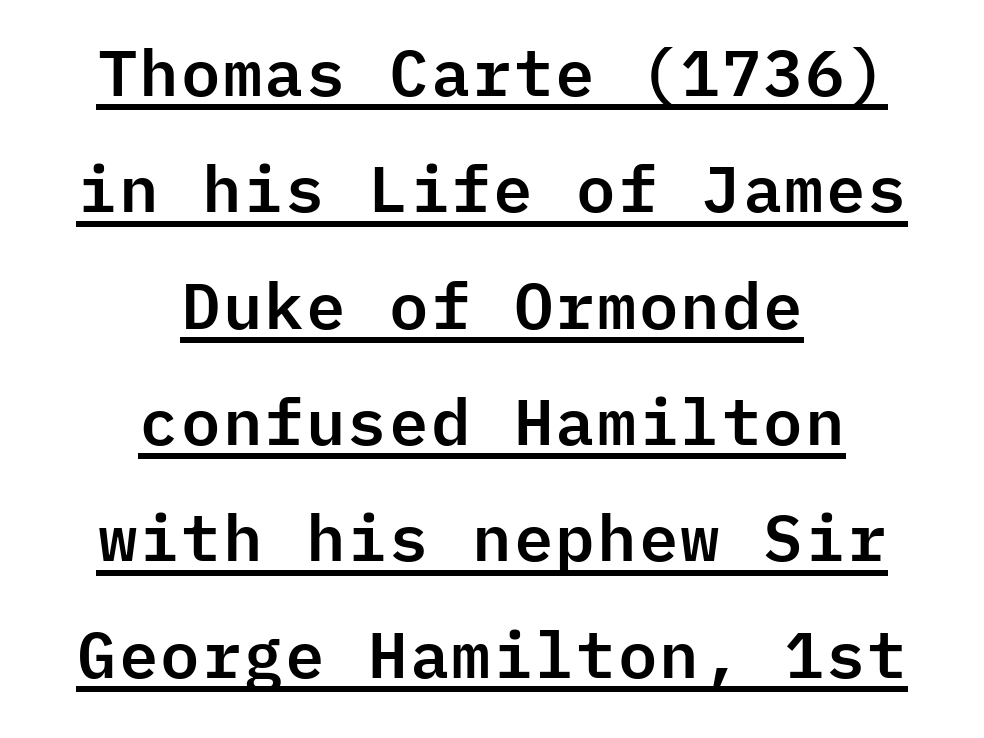
Q: Is the text italic (slanted)? A: No, it is upright.
Q: Is the typeface a serif or a sans-serif typeface? A: Sans-serif.
Q: Is the text underlined? A: Yes.
Q: How is the paragraph aligned? A: Centered.
Q: Is the spacing between letters normal or unusually wide? A: Normal.
Q: Width (condensed, normal, or wide)? A: Normal.
Q: Stroke contrast? A: Low.
Q: x-height? A: Medium.
Q: Monospaced? A: Yes.
